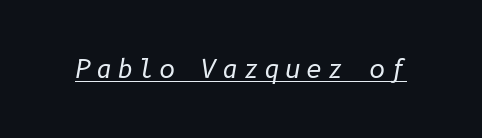
The image shows 25 px text type, italic (leaning right); set underlined.
